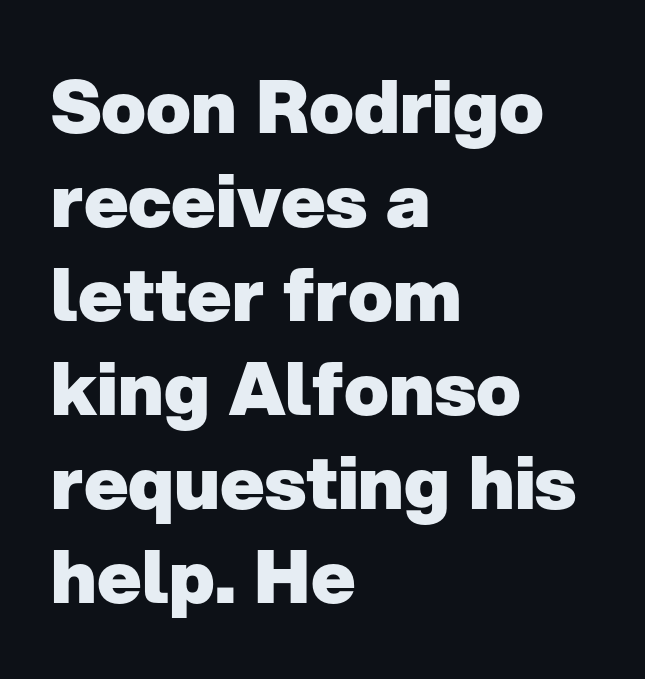
This rendering features lettering with no underline. What's the leading like? Ordinary, nothing unusual. Tracking value appears to be zero — textbook default spacing. The typography opts for an upright posture over an oblique one. The characters display no serif detailing; their extremities are plain.
